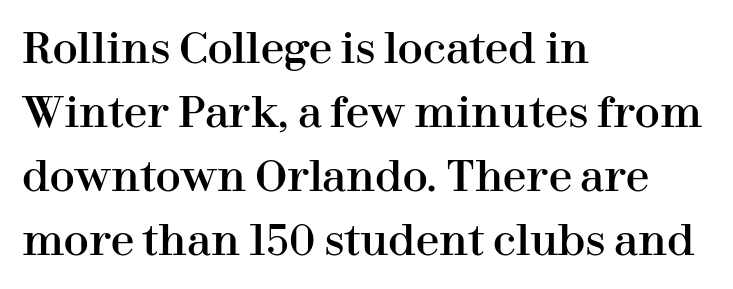
{"serif": "yes", "italic": "no", "width": "normal", "stroke_contrast": "high", "x_height": "medium", "monospaced": "no", "underline": "no", "align": "left", "line_spacing": "normal", "line_spacing_ratio": 1.52, "letter_spacing": "normal", "letter_spacing_em": 0.0, "glyph_px": 42}
